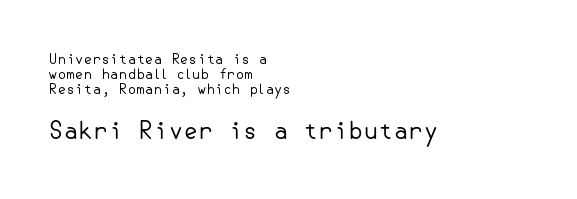
Q: Is the text bold? A: No.
Q: Is the text italic (slanted)? A: No, it is upright.
Q: Is the text underlined? A: No.
Q: How is the paragraph aligned? A: Left-aligned.
Q: Is the spacing between letters normal or unusually wide? A: Normal.
Q: Is the spacing between lines tight, normal or loose? A: Tight.
Q: Which block of text is set in a larger size, the first (top) or the second (bottom)? A: The second (bottom) one.
